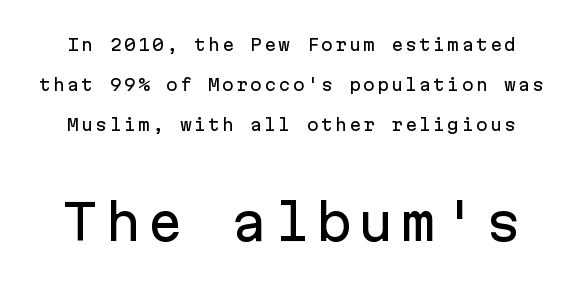
The image shows 48 px sans-serif type, upright, monospaced; set loose line spacing (2.49x), not underlined; the second (bottom) block is 3.0x larger; low stroke contrast and a medium x-height.
